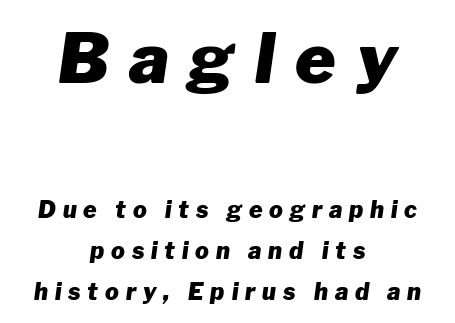
This rendering widens character spacing well past its baseline value. Neither beginnings nor endings align; midpoints do. These lines are rendered in a variable-pitch font. A clean baseline with only descenders dipping below it. Look at the glyph heights: the upper group is clearly the bigger setting. Slanted lettering throughout.
